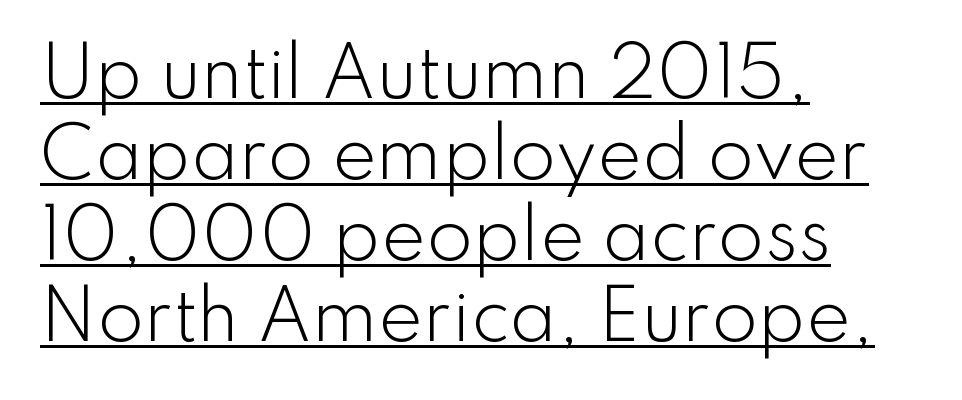
{"serif": "no", "italic": "no", "bold": "no", "weight": "light", "width": "normal", "stroke_contrast": "low", "x_height": "small", "monospaced": "no", "underline": "yes", "align": "left", "line_spacing_ratio": 1.21, "letter_spacing": "normal", "letter_spacing_em": 0.0, "glyph_px": 67}
